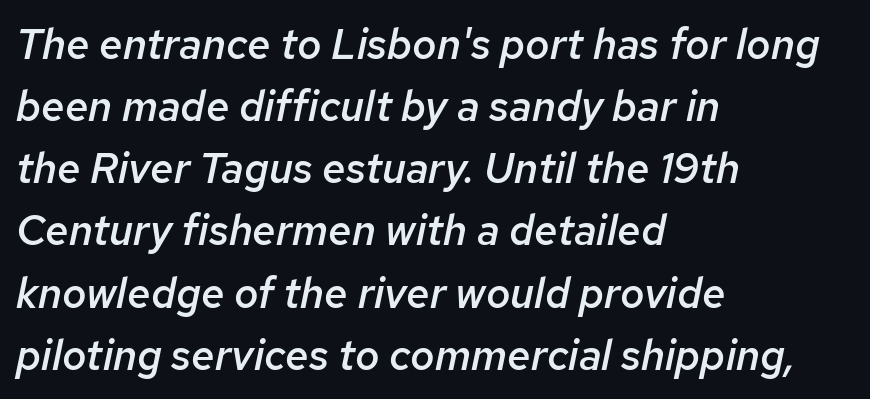
The image shows 42 px semibold type, italic (leaning right); set left-aligned, normal line spacing (1.48x), normal letter spacing, not underlined; low stroke contrast and a medium x-height.
